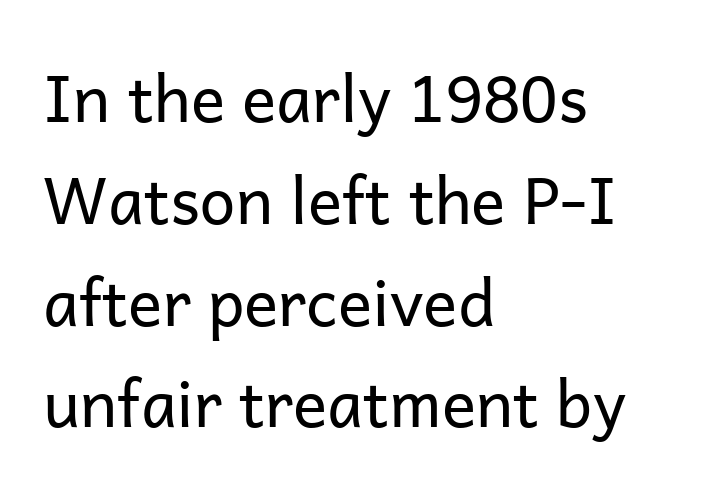
Q: Is the text bold? A: No.
Q: Is the text italic (slanted)? A: No, it is upright.
Q: Is the typeface a serif or a sans-serif typeface? A: Sans-serif.
Q: Is the text underlined? A: No.
Q: How is the paragraph aligned? A: Left-aligned.
Q: Is the spacing between letters normal or unusually wide? A: Normal.
Q: Is the spacing between lines tight, normal or loose? A: Normal.
Q: Width (condensed, normal, or wide)? A: Normal.
Q: Stroke contrast? A: Low.
Q: x-height? A: Medium.
Q: Monospaced? A: No.
